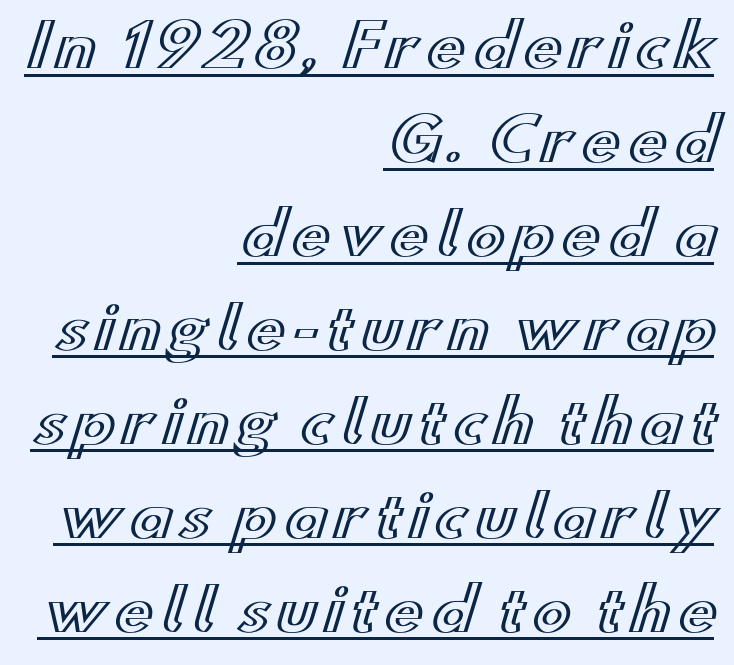
Q: Is the text italic (slanted)? A: Yes.
Q: Is the text underlined? A: Yes.
Q: How is the paragraph aligned? A: Right-aligned.
Q: Is the spacing between lines tight, normal or loose? A: Normal.
Q: Width (condensed, normal, or wide)? A: Wide.
Q: x-height? A: Small.
Q: Monospaced? A: No.
